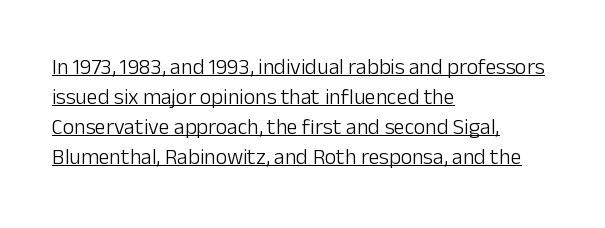
The image shows 22 px text type, upright; set left-aligned, normal line spacing (1.36x), normal letter spacing, underlined.
